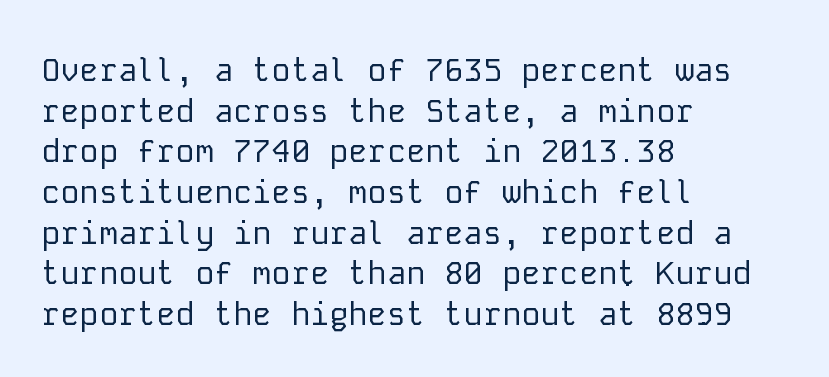
Ascenders rise straight up at ninety degrees. The text block is weighted toward the left margin, trailing off unevenly rightward. Words float on clear page, feet unadorned. Is this a fixed-width face? Yes — each glyph sits in an identical cell. Honestly, the row spacing looks completely unremarkable. The face used here is a sans, in the tradition of grotesques and geometrics.
